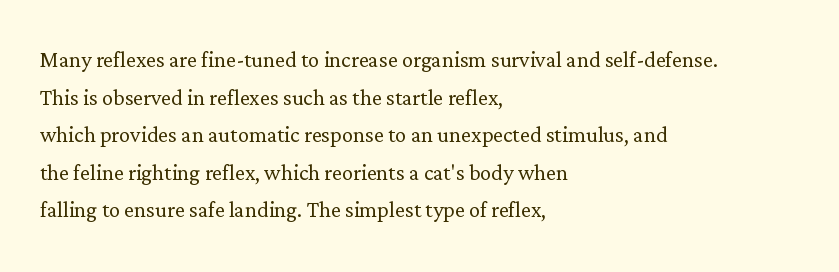
Q: Is the text bold? A: No.
Q: Is the text italic (slanted)? A: No, it is upright.
Q: Is the typeface a serif or a sans-serif typeface? A: Serif.
Q: Is the text underlined? A: No.
Q: How is the paragraph aligned? A: Left-aligned.
Q: Is the spacing between letters normal or unusually wide? A: Normal.
Q: Is the spacing between lines tight, normal or loose? A: Normal.
Q: Width (condensed, normal, or wide)? A: Normal.
Q: Stroke contrast? A: Low.
Q: x-height? A: Medium.
Q: Monospaced? A: No.
